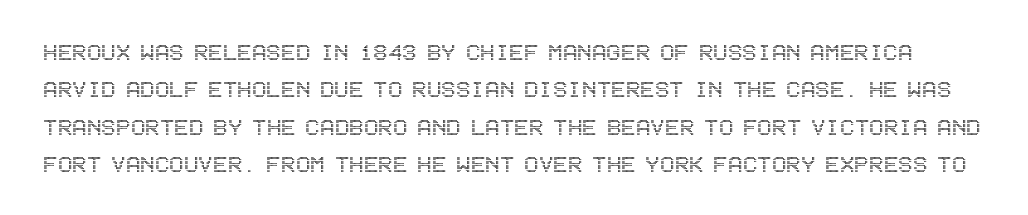
Q: Is the text italic (slanted)? A: No, it is upright.
Q: Is the text underlined? A: No.
Q: Is the spacing between letters normal or unusually wide? A: Normal.
Q: Is the spacing between lines tight, normal or loose? A: Normal.
